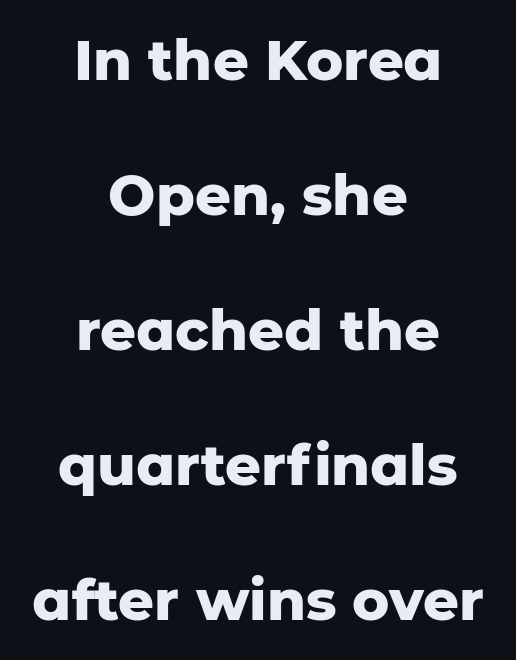
The image shows 56 px heavy sans-serif type, upright; set centered, loose line spacing (2.41x), normal letter spacing, not underlined; low stroke contrast and a medium x-height.
